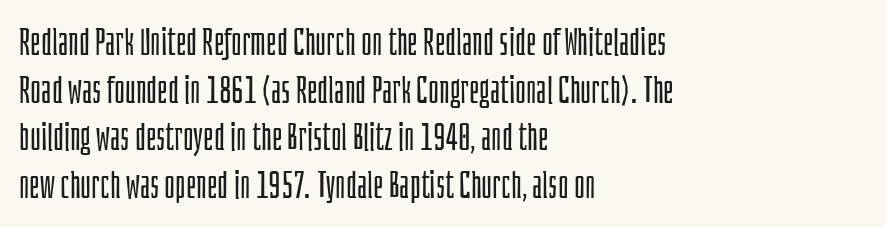
{"serif": "no", "italic": "no", "bold": "no", "weight": "light", "width": "condensed", "stroke_contrast": "low", "x_height": "large", "monospaced": "no", "underline": "no", "align": "left", "line_spacing": "normal", "line_spacing_ratio": 1.29, "letter_spacing": "normal", "letter_spacing_em": 0.0, "glyph_px": 37}
